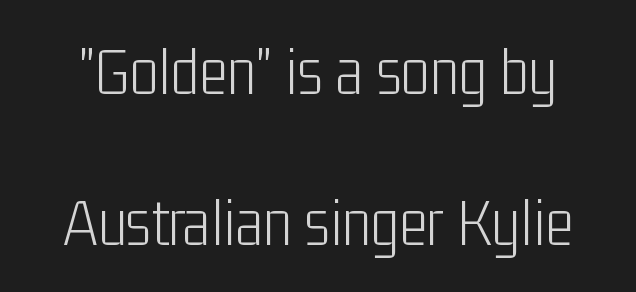
The image shows 68 px light, condensed sans-serif type, upright; set loose line spacing (2.22x), normal letter spacing, not underlined; low stroke contrast and a medium x-height.
